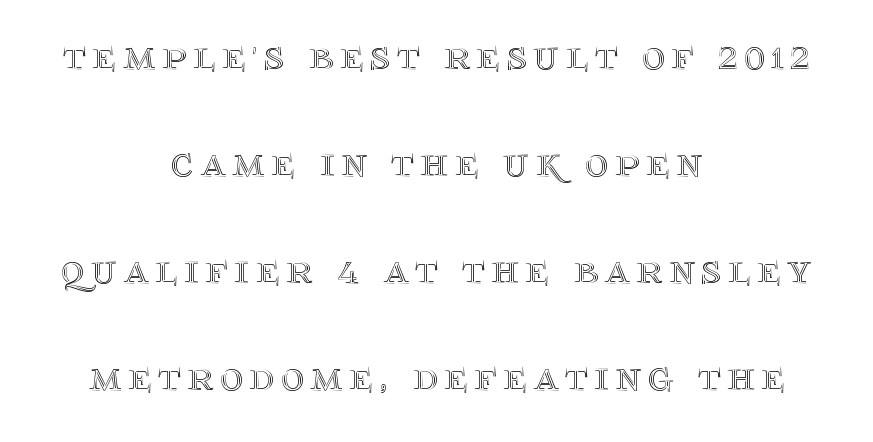
{"italic": "no", "width": "normal", "x_height": "large", "monospaced": "no", "underline": "no", "align": "center", "line_spacing": "loose", "line_spacing_ratio": 2.43, "glyph_px": 44}
